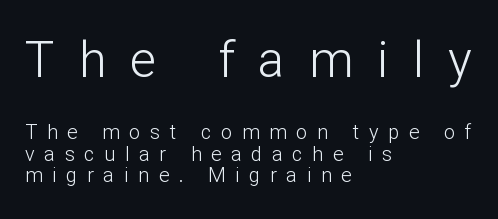
{"serif": "no", "italic": "no", "bold": "no", "weight": "light", "width": "normal", "stroke_contrast": "low", "x_height": "medium", "monospaced": "no", "underline": "no", "align": "left", "line_spacing": "tight", "line_spacing_ratio": 1.07, "letter_spacing": "wide", "letter_spacing_em": 0.48, "larger_block": "first", "size_ratio": 2.5, "glyph_px": 50}
